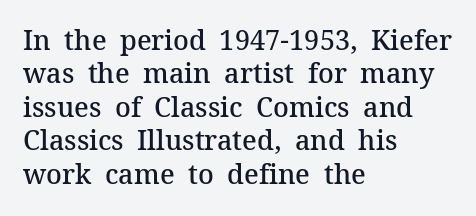
Q: Is the text bold? A: Semi-bold.
Q: Is the text italic (slanted)? A: No, it is upright.
Q: Is the text underlined? A: No.
Q: How is the paragraph aligned? A: Left-aligned.
Q: Is the spacing between letters normal or unusually wide? A: Normal.
